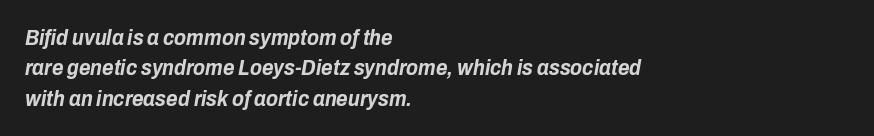
{"italic": "yes", "lean": "right", "slant_degrees": 10, "bold": "yes", "underline": "no", "align": "left", "line_spacing": "normal", "line_spacing_ratio": 1.38, "letter_spacing": "normal", "letter_spacing_em": 0.0, "glyph_px": 22}
